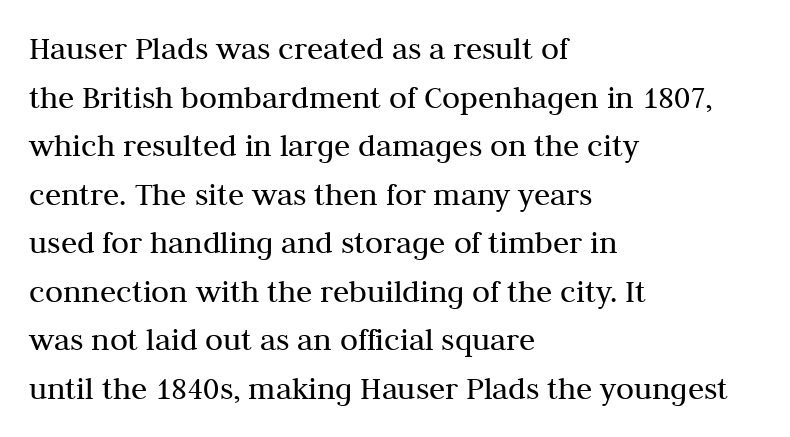
{"serif": "yes", "italic": "no", "bold": "no", "weight": "regular", "width": "normal", "stroke_contrast": "medium", "x_height": "medium", "monospaced": "no", "underline": "no", "align": "left", "line_spacing": "normal", "line_spacing_ratio": 1.47, "letter_spacing": "normal", "letter_spacing_em": 0.0, "glyph_px": 33}
